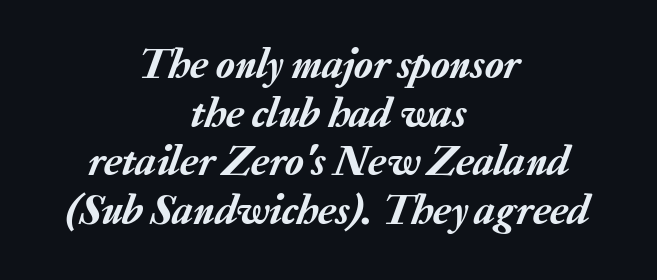
The image shows 43 px text type, italic (leaning right); set centered, tight line spacing (1.13x), normal letter spacing, not underlined; low stroke contrast and a medium x-height.
